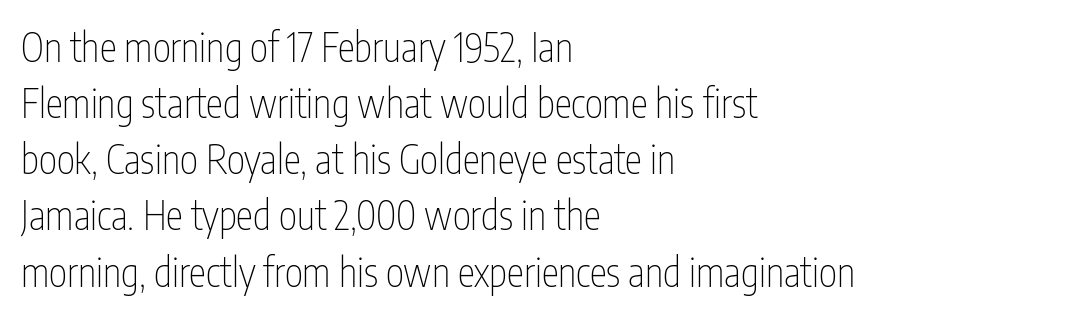
{"serif": "no", "italic": "no", "bold": "no", "weight": "thin", "width": "condensed", "stroke_contrast": "low", "x_height": "medium", "monospaced": "no", "underline": "no", "align": "left", "line_spacing": "normal", "line_spacing_ratio": 1.44, "letter_spacing": "normal", "letter_spacing_em": 0.0, "glyph_px": 39}
